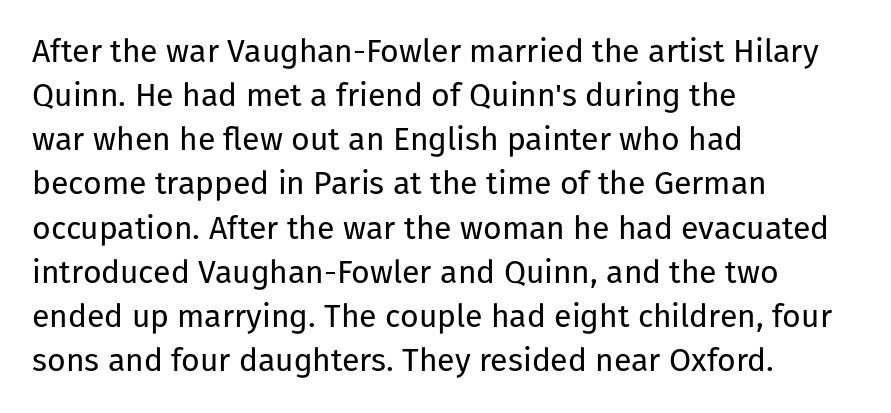
{"serif": "no", "italic": "no", "bold": "no", "weight": "regular", "width": "normal", "stroke_contrast": "low", "x_height": "medium", "monospaced": "no", "underline": "no", "align": "left", "line_spacing": "normal", "line_spacing_ratio": 1.38, "letter_spacing": "normal", "letter_spacing_em": 0.0, "glyph_px": 32}
